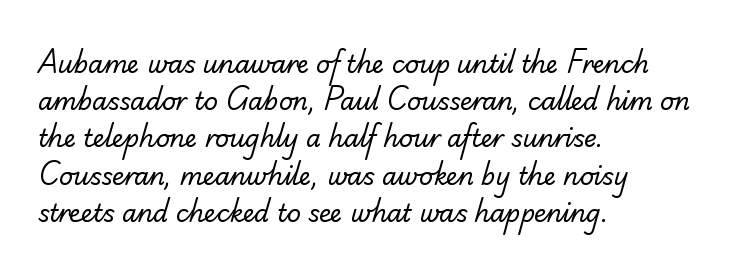
Beneath every word, the page is bare. The leading is moderate, giving the passage an even texture. This sample uses plain, unmodified letter spacing. Vertical stems look standard width or narrower in stroke. This sample is left-justified, so line endings fall wherever the words run out.
